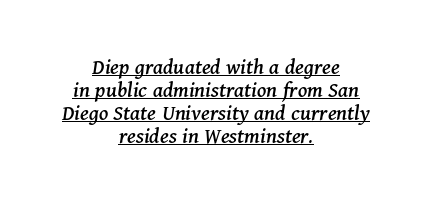
The image shows 23 px text type, italic (leaning right); set centered, tight line spacing (1.0x), normal letter spacing, underlined.
